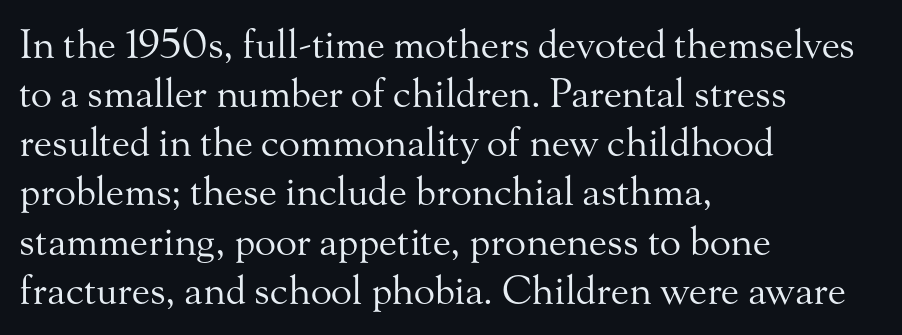
The image shows 39 px regular-weight serif type, upright; set left-aligned, normal line spacing (1.26x), normal letter spacing, not underlined; medium stroke contrast and a small x-height.
